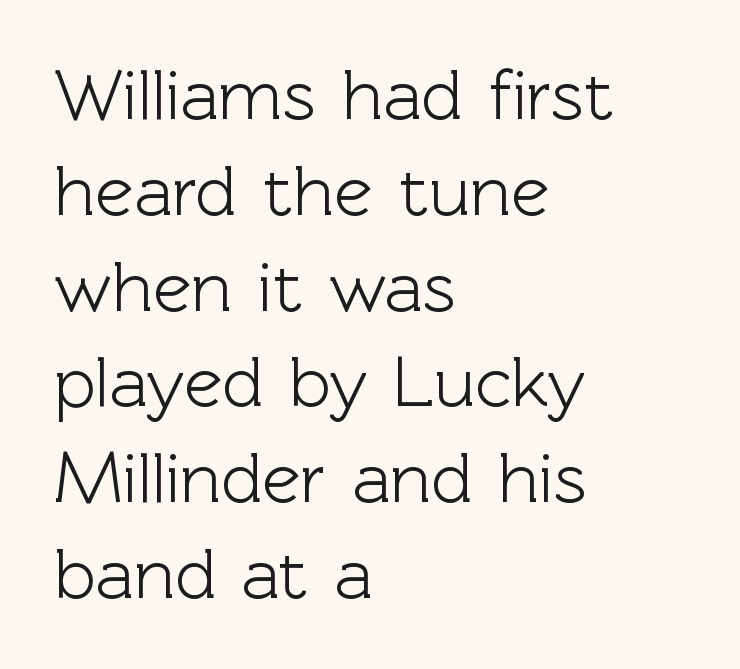
The image shows 72 px sans-serif type, upright; set left-aligned, normal line spacing (1.33x), normal letter spacing, not underlined; a medium x-height.
